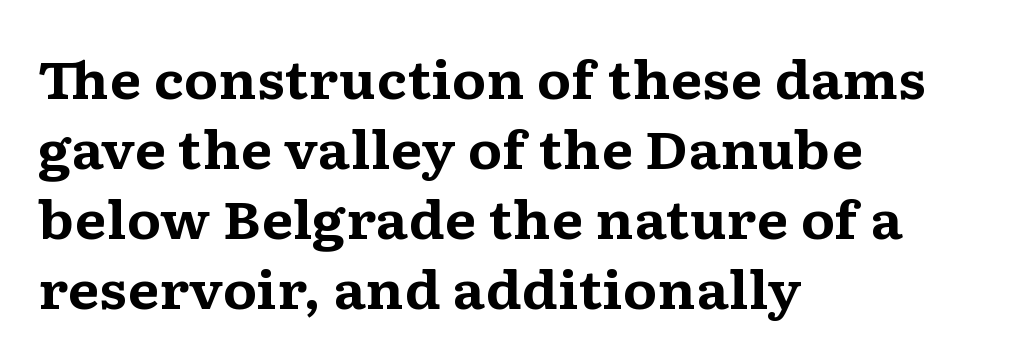
The image shows 51 px bold, wide serif type, upright; set left-aligned, normal line spacing (1.37x), normal letter spacing, not underlined; medium stroke contrast and a medium x-height.
